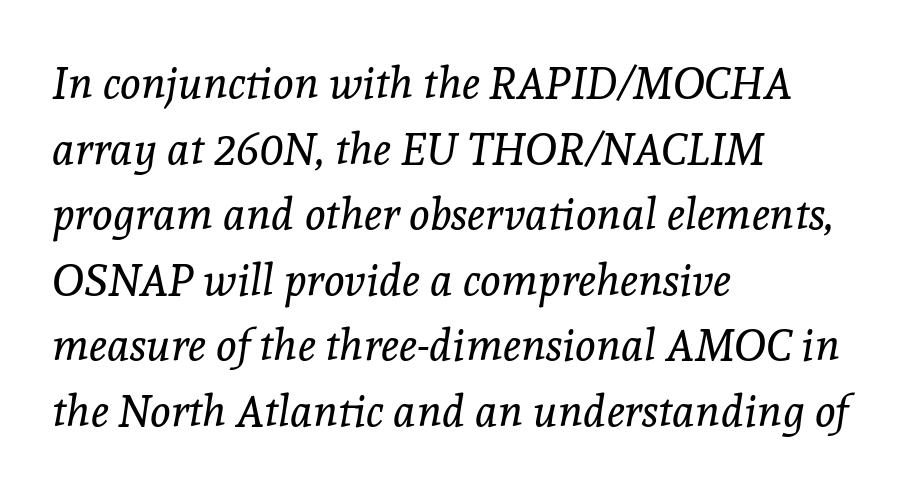
Teacher's note: observe the even left margin — that is flush-left alignment. What kind of face is this? One with serifs. If you drew a line through each stem, it would be angled. A bare baseline throughout the passage. This rendering leaves character spacing at its baseline value. The passage shown is typed in a proportional face where columns would drift.
